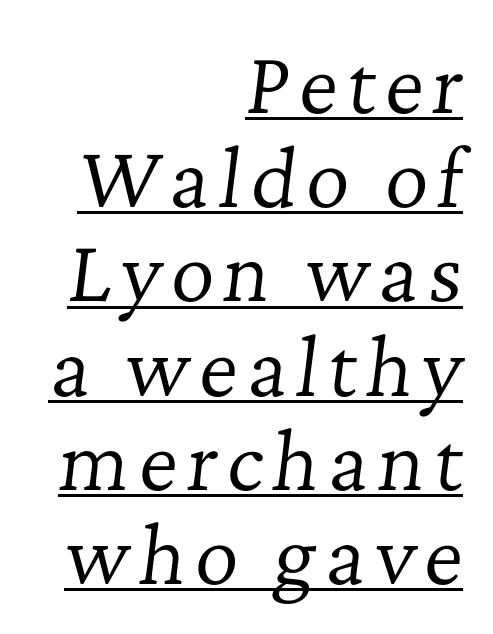
{"serif": "yes", "italic": "yes", "lean": "right", "slant_degrees": 7, "bold": "no", "weight": "regular", "width": "normal", "stroke_contrast": "low", "x_height": "medium", "monospaced": "no", "underline": "yes", "align": "right", "line_spacing_ratio": 1.24, "glyph_px": 76}
